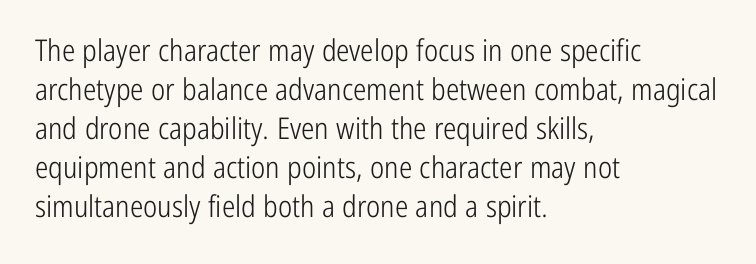
{"serif": "no", "italic": "no", "bold": "no", "weight": "light", "width": "condensed", "stroke_contrast": "low", "x_height": "medium", "monospaced": "no", "underline": "no", "align": "left", "line_spacing": "normal", "line_spacing_ratio": 1.3, "letter_spacing": "normal", "letter_spacing_em": 0.0, "glyph_px": 30}
